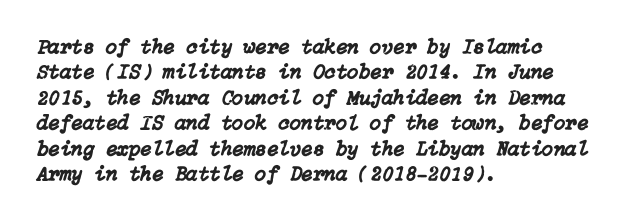
{"italic": "yes", "lean": "right", "slant_degrees": 15, "underline": "no", "align": "left", "line_spacing_ratio": 1.21, "letter_spacing": "normal", "letter_spacing_em": 0.0, "glyph_px": 21}
